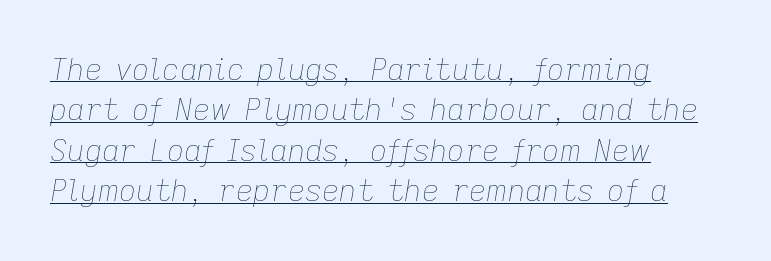
Q: Is the text bold? A: No.
Q: Is the text italic (slanted)? A: Yes, it leans right by about 9 degrees.
Q: Is the text underlined? A: Yes.
Q: How is the paragraph aligned? A: Left-aligned.
Q: Is the spacing between letters normal or unusually wide? A: Normal.
Q: Is the spacing between lines tight, normal or loose? A: Normal.
Q: Width (condensed, normal, or wide)? A: Normal.
Q: Stroke contrast? A: Low.
Q: x-height? A: Medium.
Q: Monospaced? A: No.
